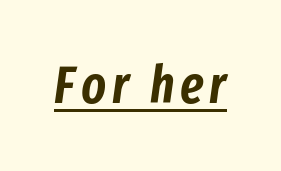
The image shows 52 px condensed type, italic (leaning right); set underlined; low stroke contrast and a medium x-height.
